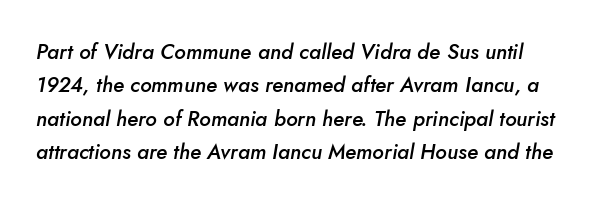
Q: Is the text bold? A: Semi-bold.
Q: Is the text italic (slanted)? A: Yes, it leans right by about 10 degrees.
Q: Is the text underlined? A: No.
Q: How is the paragraph aligned? A: Left-aligned.
Q: Is the spacing between letters normal or unusually wide? A: Normal.
Q: Is the spacing between lines tight, normal or loose? A: Normal.
